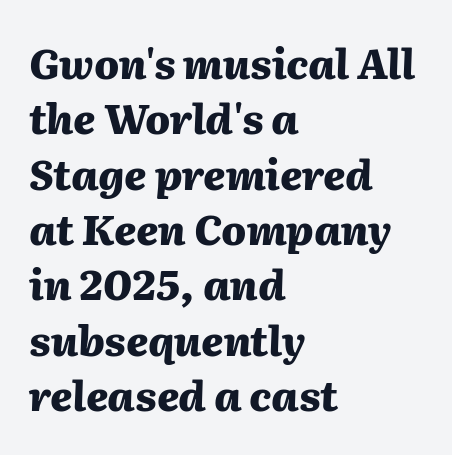
{"italic": "yes", "lean": "right", "slant_degrees": 2, "bold": "yes", "weight": "heavy", "width": "normal", "stroke_contrast": "medium", "x_height": "medium", "monospaced": "no", "underline": "no", "align": "left", "line_spacing": "normal", "line_spacing_ratio": 1.35, "letter_spacing": "normal", "letter_spacing_em": 0.0, "glyph_px": 41}
